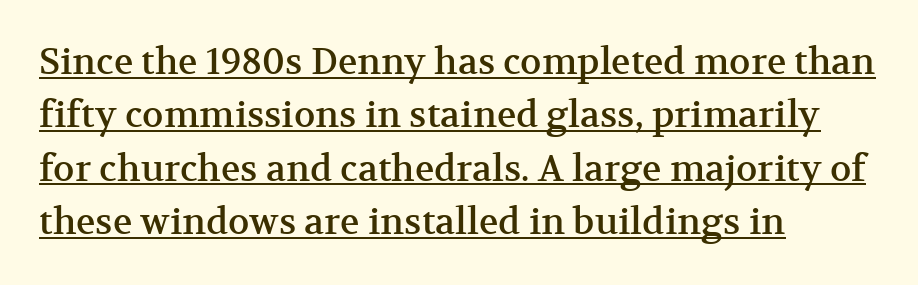
Q: Is the text italic (slanted)? A: No, it is upright.
Q: Is the typeface a serif or a sans-serif typeface? A: Serif.
Q: Is the text underlined? A: Yes.
Q: How is the paragraph aligned? A: Left-aligned.
Q: Is the spacing between letters normal or unusually wide? A: Normal.
Q: Is the spacing between lines tight, normal or loose? A: Normal.
Q: Width (condensed, normal, or wide)? A: Normal.
Q: Stroke contrast? A: Medium.
Q: x-height? A: Medium.
Q: Monospaced? A: No.
